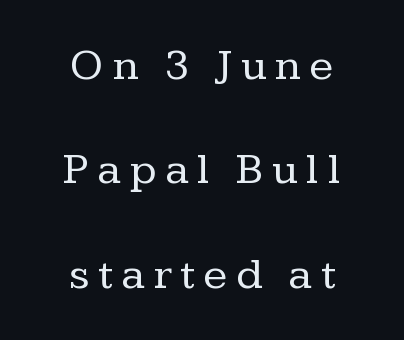
Q: Is the text bold? A: No.
Q: Is the text italic (slanted)? A: No, it is upright.
Q: Is the typeface a serif or a sans-serif typeface? A: Serif.
Q: Is the text underlined? A: No.
Q: How is the paragraph aligned? A: Centered.
Q: Is the spacing between lines tight, normal or loose? A: Loose.
Q: Width (condensed, normal, or wide)? A: Normal.
Q: Stroke contrast? A: Low.
Q: x-height? A: Medium.
Q: Monospaced? A: No.
